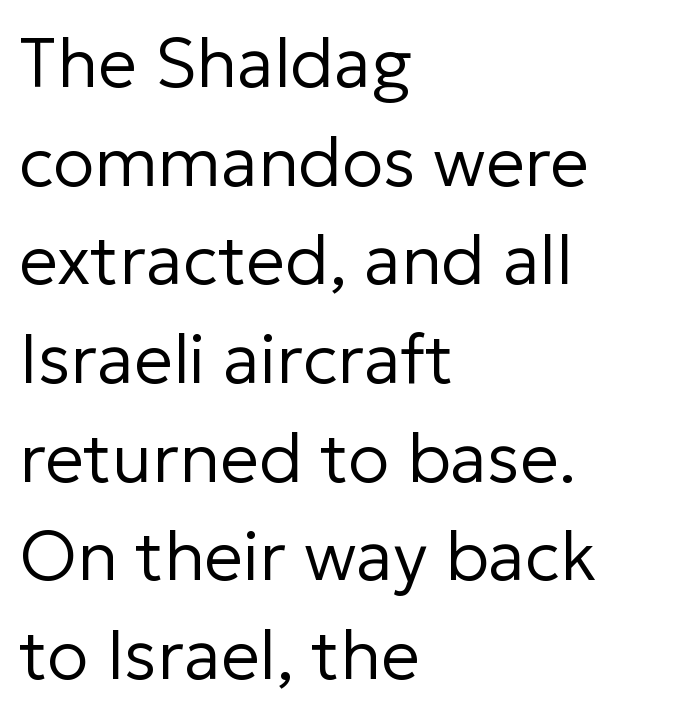
{"serif": "no", "italic": "no", "bold": "no", "weight": "regular", "width": "normal", "stroke_contrast": "low", "x_height": "medium", "monospaced": "no", "underline": "no", "align": "left", "line_spacing": "normal", "line_spacing_ratio": 1.43, "letter_spacing": "normal", "letter_spacing_em": 0.0, "glyph_px": 69}
